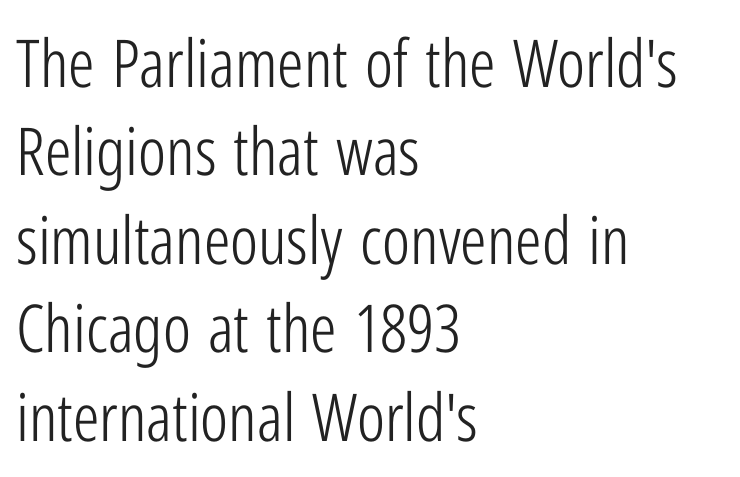
{"serif": "no", "italic": "no", "bold": "no", "weight": "light", "width": "condensed", "stroke_contrast": "low", "x_height": "medium", "monospaced": "no", "underline": "no", "align": "left", "line_spacing": "normal", "line_spacing_ratio": 1.34, "letter_spacing": "normal", "letter_spacing_em": 0.0, "glyph_px": 66}
